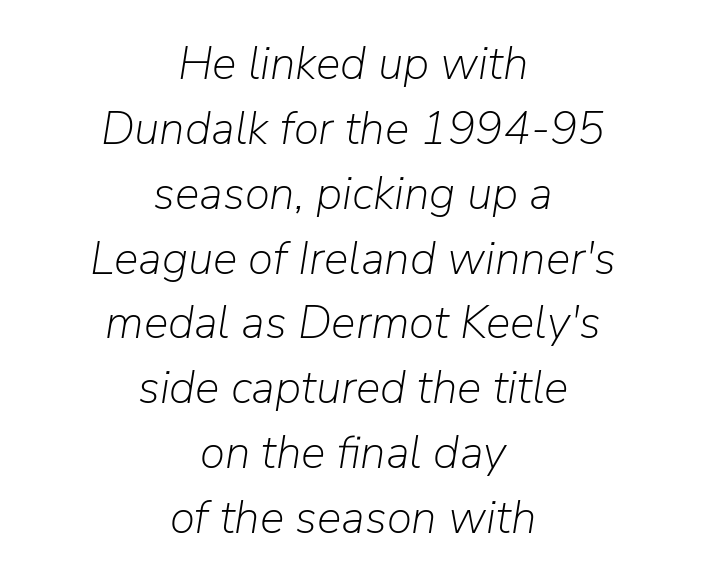
Q: Is the text bold? A: No.
Q: Is the text italic (slanted)? A: Yes, it leans right by about 9 degrees.
Q: Is the text underlined? A: No.
Q: How is the paragraph aligned? A: Centered.
Q: Is the spacing between letters normal or unusually wide? A: Normal.
Q: Is the spacing between lines tight, normal or loose? A: Normal.
Q: Width (condensed, normal, or wide)? A: Normal.
Q: Stroke contrast? A: Low.
Q: x-height? A: Medium.
Q: Monospaced? A: No.
